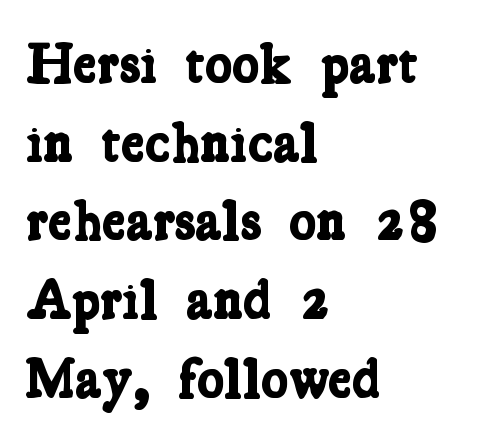
You could not count columns in this text — the font is proportionally spaced. Here the glyphs are tracked normally, forming tight word shapes. The rendering anchors every line to the left-hand side. Classification — serif. One glance says typical: line gaps are just what's usual.
